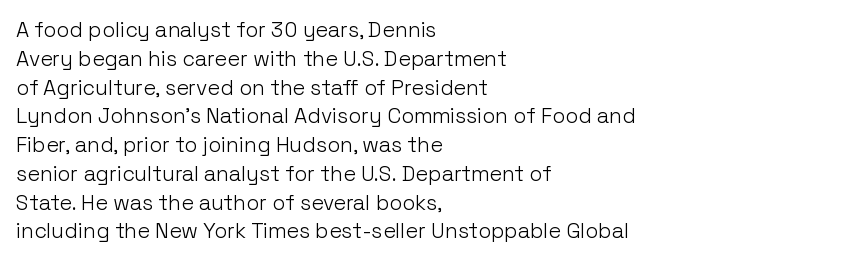
Each new line begins a customary step beneath the previous one. Stems here are at most as thick as an everyday book face. Words appear dense and cohesive because spacing is normal. Descenders hang freely into open space. The axis of the letterforms is exactly vertical.
